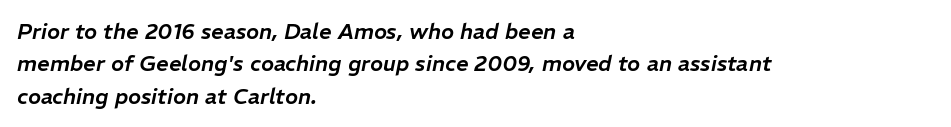
The image shows 22 px text type, italic (leaning right); set left-aligned, normal line spacing (1.47x), normal letter spacing, not underlined.
